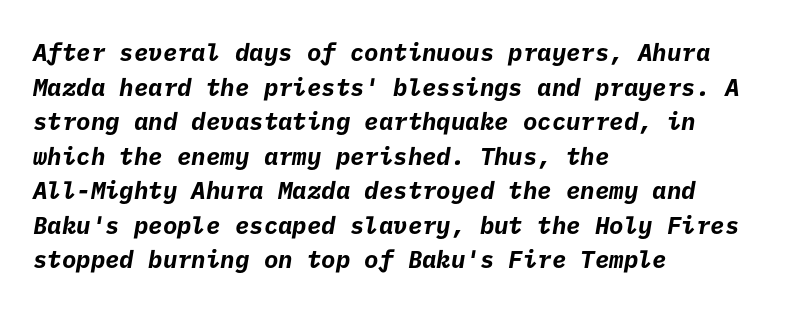
Q: Is the text bold? A: Yes.
Q: Is the text underlined? A: No.
Q: How is the paragraph aligned? A: Left-aligned.
Q: Is the spacing between letters normal or unusually wide? A: Normal.
Q: Is the spacing between lines tight, normal or loose? A: Normal.
